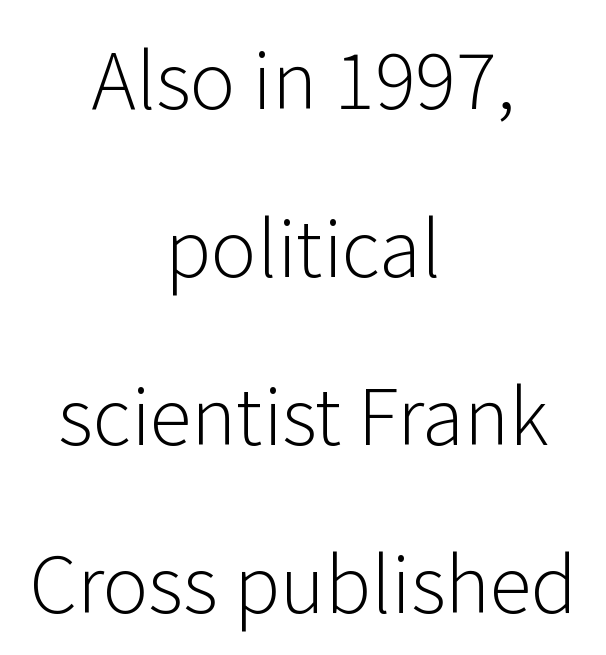
The image shows 77 px light sans-serif type, upright; set centered, loose line spacing (2.18x), normal letter spacing, not underlined; low stroke contrast and a medium x-height.
